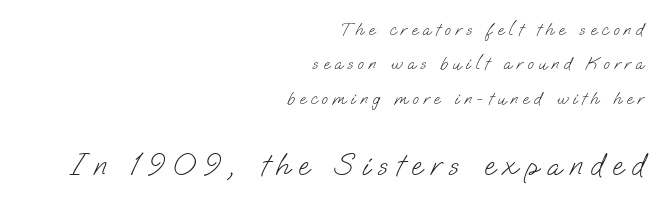
Q: Is the text bold? A: No.
Q: Is the typeface a serif or a sans-serif typeface? A: Sans-serif.
Q: Is the text underlined? A: No.
Q: How is the paragraph aligned? A: Right-aligned.
Q: Is the spacing between letters normal or unusually wide? A: Unusually wide.
Q: Is the spacing between lines tight, normal or loose? A: Loose.
Q: Which block of text is set in a larger size, the first (top) or the second (bottom)? A: The second (bottom) one.
Q: Width (condensed, normal, or wide)? A: Normal.
Q: Stroke contrast? A: Low.
Q: x-height? A: Small.
Q: Monospaced? A: No.
